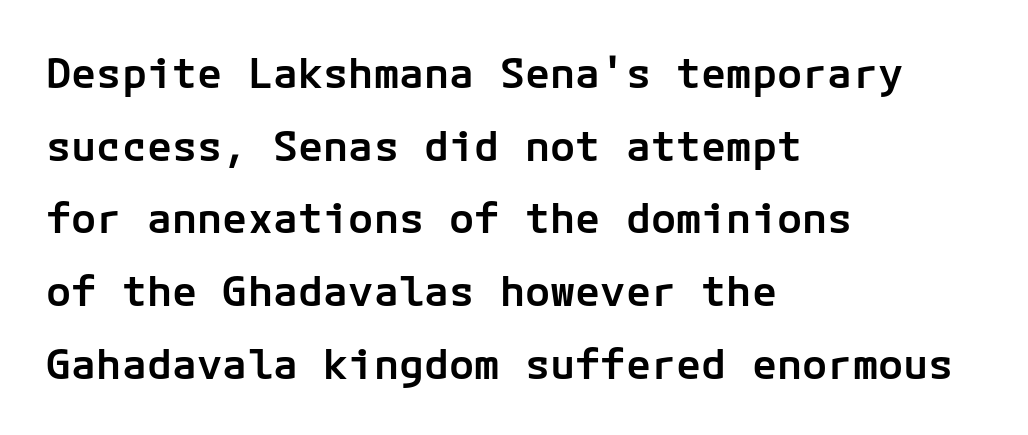
A bit beefed up — I'd call it semibold rather than bold. Nothing sits at the stroke ends, so this counts as sans-serif. The letterforms sit shoulder to shoulder at normal distance. Honestly, there is no underline to notice here at all. Layout note: lines flush left. Do the letters lean? They stand straight.
